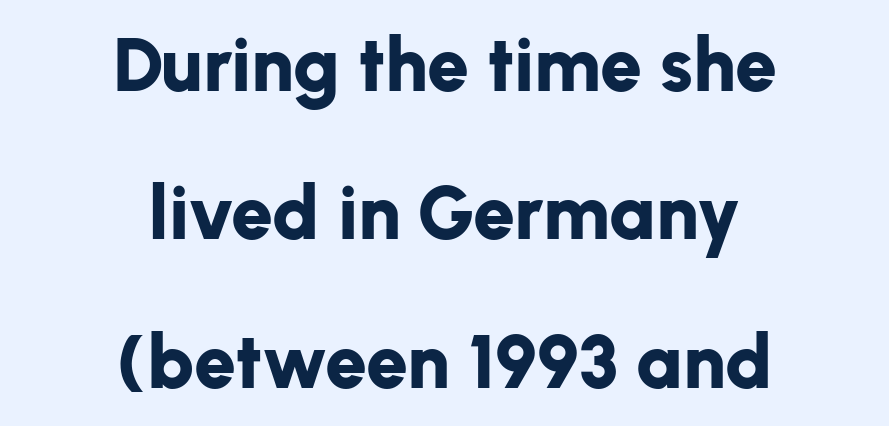
The image shows 75 px bold sans-serif type, upright; set centered, loose line spacing (1.98x), normal letter spacing, not underlined; low stroke contrast and a medium x-height.
